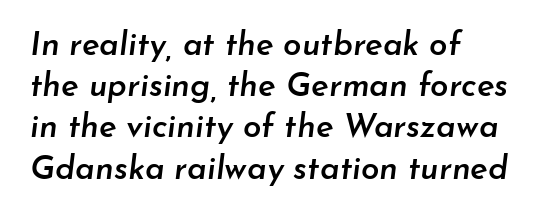
The strokes are fattened partway — semibold, not bold. There's an unmistakable incline to the writing here. Reading down the column, the eye jumps a familiar distance to each next line. The text block is weighted toward the left margin, trailing off unevenly rightward. This sample uses plain, unmodified letter spacing. Has an underline been added? It has not.
